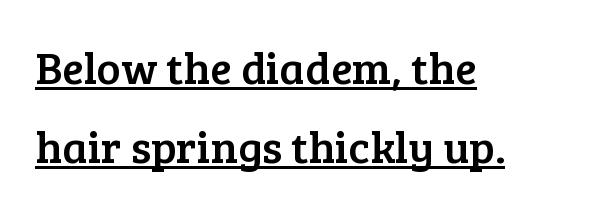
{"serif": "yes", "italic": "no", "width": "normal", "stroke_contrast": "low", "x_height": "medium", "monospaced": "no", "underline": "yes", "align": "left", "line_spacing_ratio": 1.75, "letter_spacing": "normal", "letter_spacing_em": 0.0, "glyph_px": 45}
